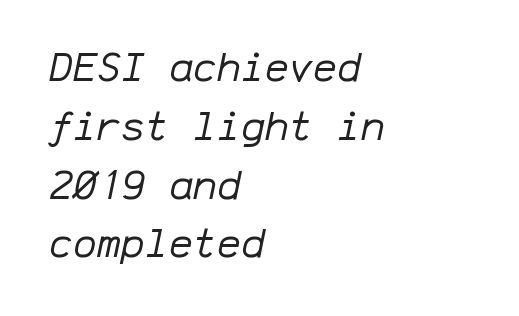
Q: Is the text bold? A: No.
Q: Is the text italic (slanted)? A: Yes, it leans right by about 12 degrees.
Q: Is the text underlined? A: No.
Q: How is the paragraph aligned? A: Left-aligned.
Q: Is the spacing between letters normal or unusually wide? A: Normal.
Q: Is the spacing between lines tight, normal or loose? A: Normal.
Q: Width (condensed, normal, or wide)? A: Normal.
Q: Stroke contrast? A: Low.
Q: x-height? A: Medium.
Q: Monospaced? A: Yes.
